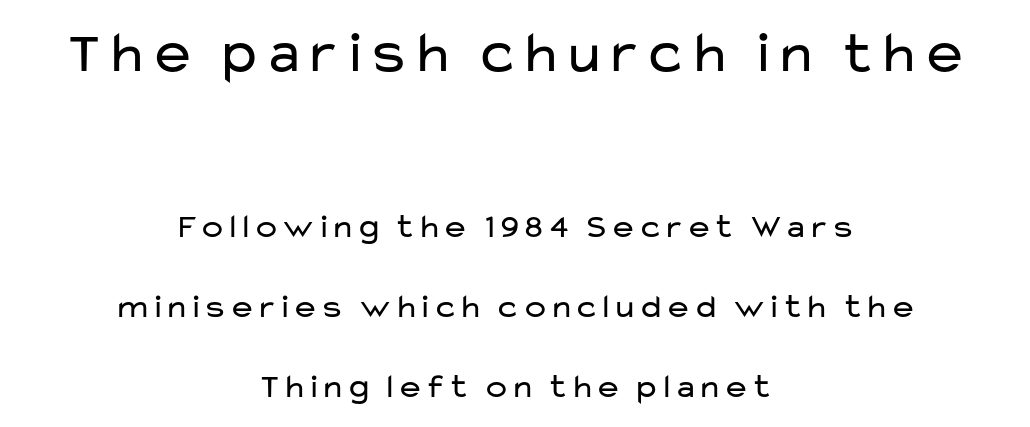
Style check: upright. This rendering employs a face without finishing strokes, i.e., a sans-serif. Every row of glyphs is offset so its center matches the block's center. Descender tails drop into unmarked territory.
